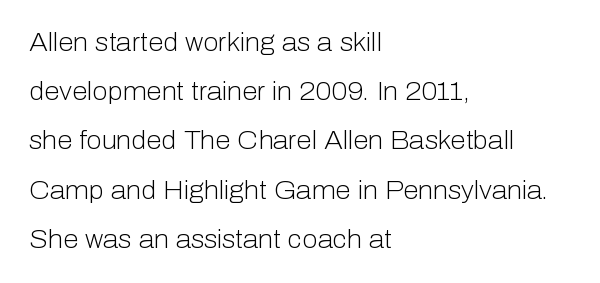
The image shows 25 px text type, upright; set left-aligned, loose line spacing (1.97x), normal letter spacing, not underlined.
